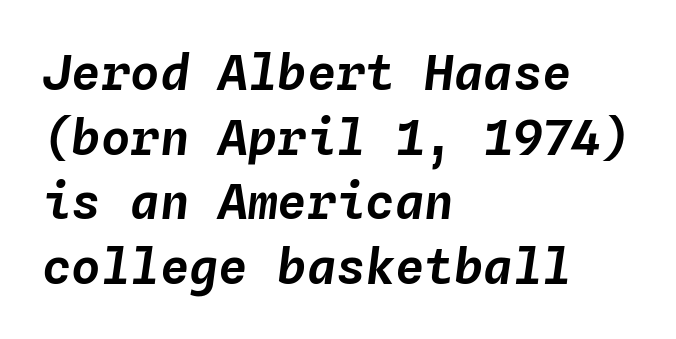
{"italic": "yes", "lean": "right", "slant_degrees": 4, "width": "normal", "stroke_contrast": "low", "x_height": "medium", "monospaced": "yes", "underline": "no", "align": "left", "line_spacing": "normal", "line_spacing_ratio": 1.32, "letter_spacing": "normal", "letter_spacing_em": 0.0, "glyph_px": 49}
